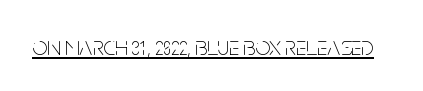
Short note: letters normally spaced. Is this a heavy cut? Hardly; it is regular or lighter. This sample uses an upright cut, with every glyph sitting square on the baseline. Is there an underline? Yes — a line sits under the letters.
